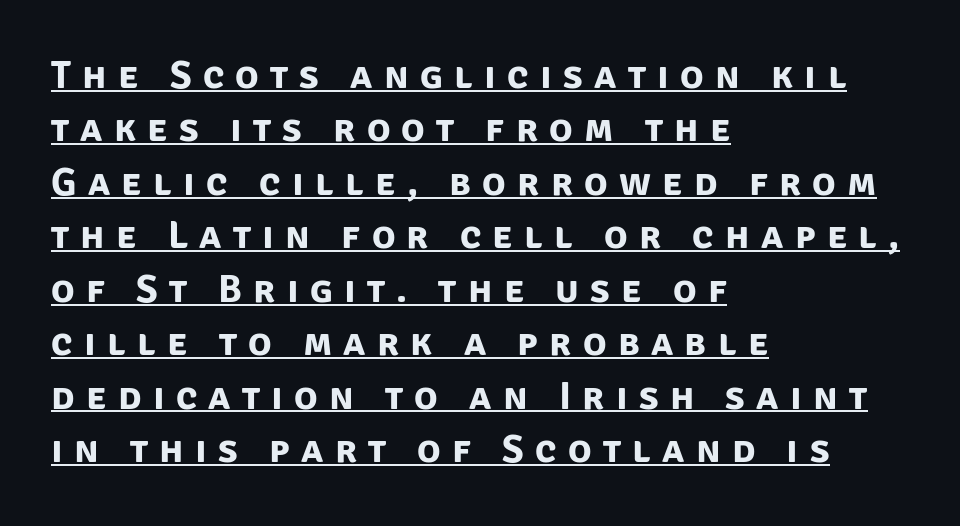
{"serif": "no", "bold": "yes", "weight": "bold", "width": "normal", "stroke_contrast": "low", "x_height": "large", "monospaced": "no", "underline": "yes", "align": "left", "line_spacing": "normal", "line_spacing_ratio": 1.37, "letter_spacing": "wide", "letter_spacing_em": 0.29, "glyph_px": 39}
